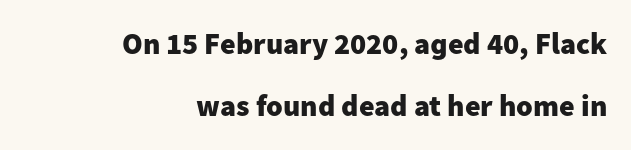
The image shows 30 px heavy sans-serif type, upright; set right-aligned, loose line spacing (2.07x), normal letter spacing, not underlined; low stroke contrast and a medium x-height.
